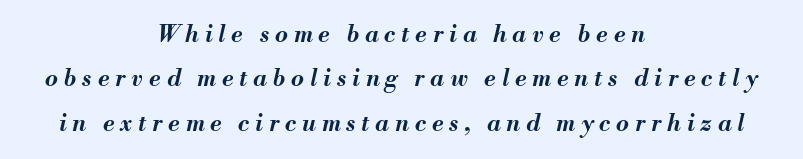
The image shows 23 px bold type, italic (leaning right); set centered, loose line spacing (1.93x), unusually wide letter spacing (+0.26 em), not underlined.
